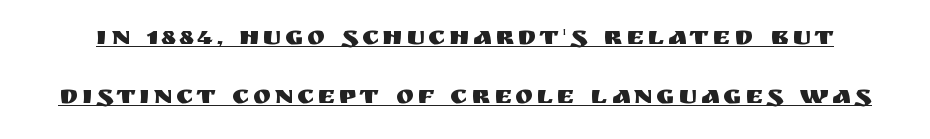
Q: Is the text italic (slanted)? A: No, it is upright.
Q: Is the text underlined? A: Yes.
Q: Is the spacing between lines tight, normal or loose? A: Loose.
